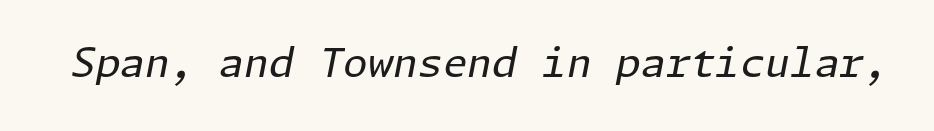
The letters sit at their default tracking, neither squeezed nor spread. There's an unmistakable incline to the writing here. Compared with a typical body face, this is equally light or lighter still. Lines of text with bare space underneath.
